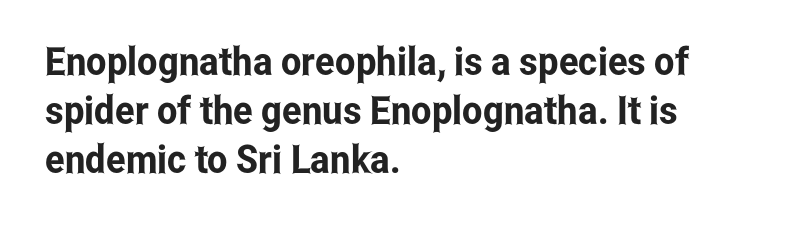
{"serif": "no", "italic": "no", "width": "condensed", "stroke_contrast": "low", "x_height": "medium", "monospaced": "no", "underline": "no", "align": "left", "line_spacing": "normal", "line_spacing_ratio": 1.26, "letter_spacing": "normal", "letter_spacing_em": 0.0, "glyph_px": 39}
